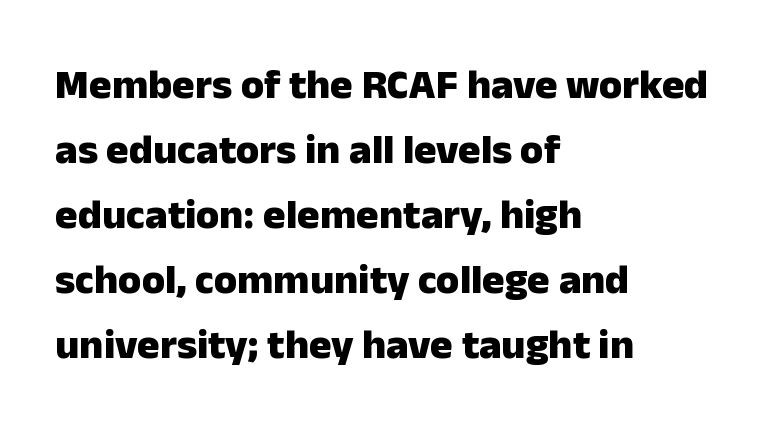
The image shows 42 px heavy sans-serif type, upright; set left-aligned, normal line spacing (1.55x), normal letter spacing, not underlined; low stroke contrast and a medium x-height.
